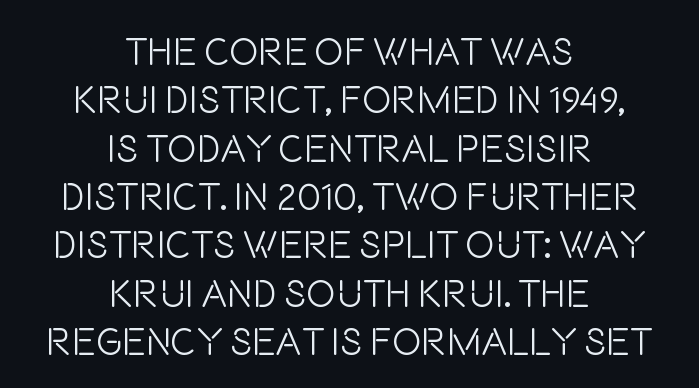
The image shows 39 px light, condensed sans-serif type, upright; set centered, line spacing 1.24x, normal letter spacing, not underlined; low stroke contrast and a large x-height.
